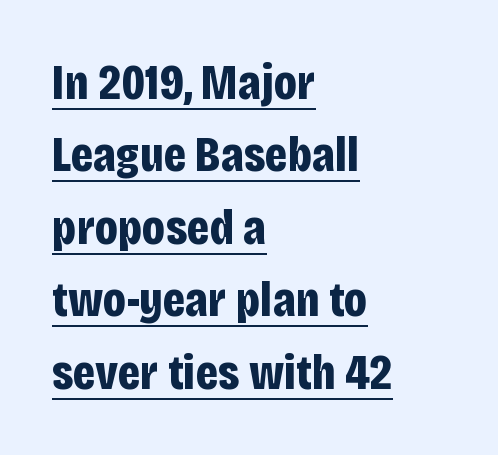
Q: Is the text bold? A: Yes.
Q: Is the text italic (slanted)? A: No, it is upright.
Q: Is the typeface a serif or a sans-serif typeface? A: Sans-serif.
Q: Is the text underlined? A: Yes.
Q: How is the paragraph aligned? A: Left-aligned.
Q: Is the spacing between letters normal or unusually wide? A: Normal.
Q: Is the spacing between lines tight, normal or loose? A: Normal.
Q: Width (condensed, normal, or wide)? A: Condensed.
Q: Stroke contrast? A: Low.
Q: x-height? A: Large.
Q: Monospaced? A: No.
